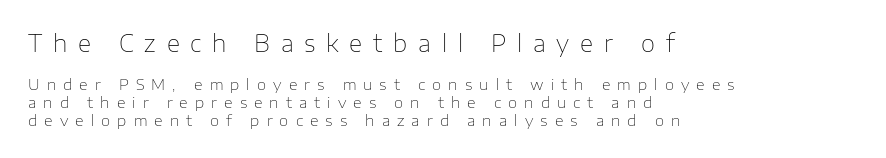
The image shows 23 px text type, upright; set left-aligned, line spacing 1.2x, unusually wide letter spacing (+0.47 em), not underlined; the first (top) block is 1.53x larger.
